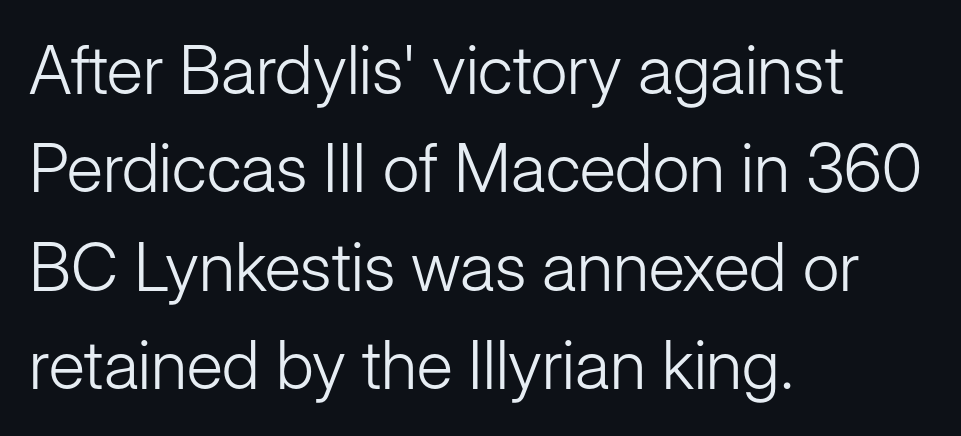
I'd call this a sans setting — the letters go barefoot. Note the varied advance widths — an 'i' is clearly narrower than an 'm'. Students, observe: this is what conventionally led text looks like. Quick note: underline off.
